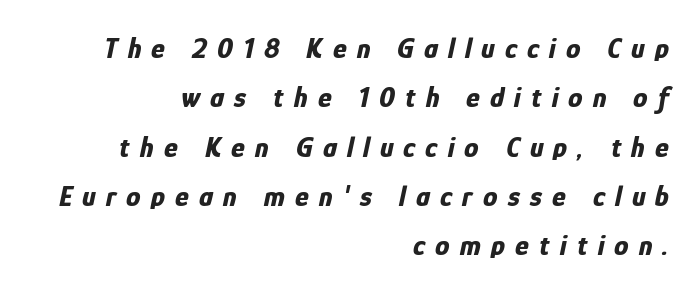
This is oblique type, the kind used for emphasis or titles. Emphasis by weight is at full strength: bold. You could not count columns in this text — the font is proportionally spaced. Evenly set lines give the paragraph a standard silhouette.
